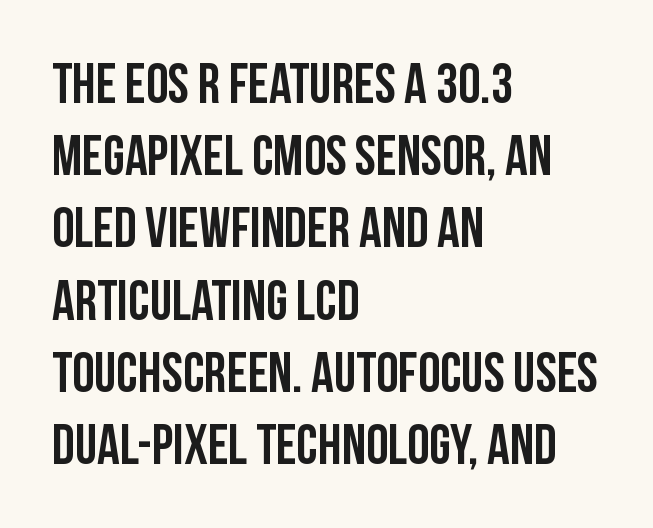
Q: Is the text italic (slanted)? A: No, it is upright.
Q: Is the typeface a serif or a sans-serif typeface? A: Sans-serif.
Q: Is the text underlined? A: No.
Q: How is the paragraph aligned? A: Left-aligned.
Q: Is the spacing between letters normal or unusually wide? A: Normal.
Q: Is the spacing between lines tight, normal or loose? A: Normal.
Q: Width (condensed, normal, or wide)? A: Condensed.
Q: Stroke contrast? A: Low.
Q: x-height? A: Large.
Q: Monospaced? A: No.
